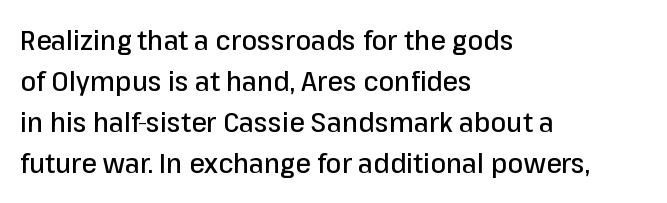
Q: Is the text italic (slanted)? A: No, it is upright.
Q: Is the typeface a serif or a sans-serif typeface? A: Sans-serif.
Q: Is the text underlined? A: No.
Q: How is the paragraph aligned? A: Left-aligned.
Q: Is the spacing between letters normal or unusually wide? A: Normal.
Q: Is the spacing between lines tight, normal or loose? A: Normal.
Q: Width (condensed, normal, or wide)? A: Normal.
Q: Stroke contrast? A: Low.
Q: x-height? A: Medium.
Q: Monospaced? A: No.
